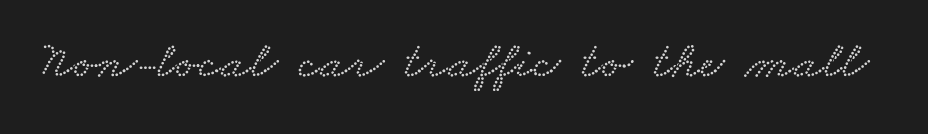
Q: Is the text underlined? A: No.
Q: Is the spacing between letters normal or unusually wide? A: Normal.
Q: Width (condensed, normal, or wide)? A: Wide.
Q: Stroke contrast? A: Low.
Q: x-height? A: Small.
Q: Monospaced? A: No.
